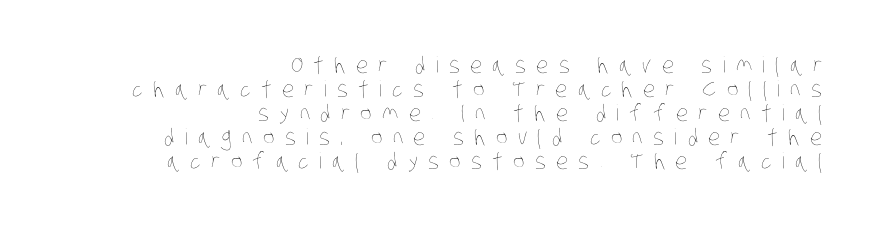
The image shows 22 px text type; set right-aligned, tight line spacing (1.09x), unusually wide letter spacing (+0.47 em), not underlined.
